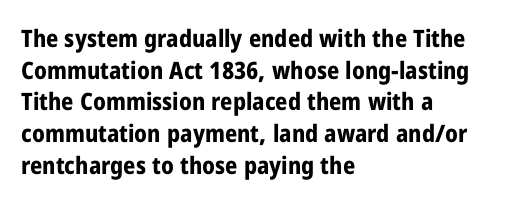
Q: Is the text bold? A: Yes.
Q: Is the text italic (slanted)? A: No, it is upright.
Q: Is the text underlined? A: No.
Q: How is the paragraph aligned? A: Left-aligned.
Q: Is the spacing between letters normal or unusually wide? A: Normal.
Q: Is the spacing between lines tight, normal or loose? A: Normal.
